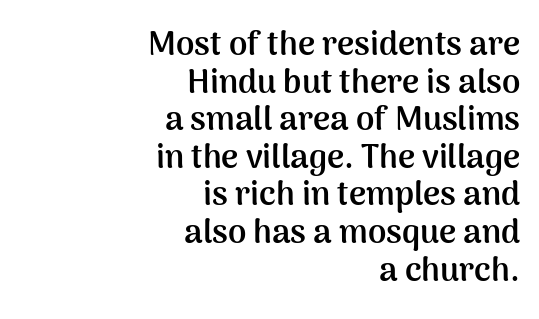
Q: Is the text bold? A: Yes.
Q: Is the text italic (slanted)? A: No, it is upright.
Q: Is the typeface a serif or a sans-serif typeface? A: Sans-serif.
Q: Is the text underlined? A: No.
Q: How is the paragraph aligned? A: Right-aligned.
Q: Is the spacing between letters normal or unusually wide? A: Normal.
Q: Is the spacing between lines tight, normal or loose? A: Tight.
Q: Width (condensed, normal, or wide)? A: Normal.
Q: Stroke contrast? A: Medium.
Q: x-height? A: Medium.
Q: Monospaced? A: No.
